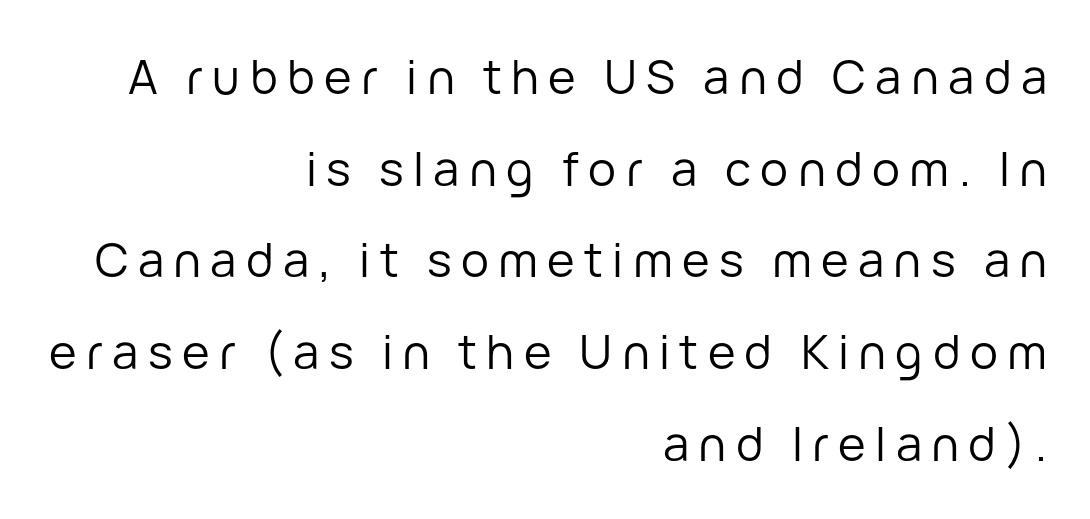
{"serif": "no", "italic": "no", "bold": "no", "weight": "regular", "width": "normal", "stroke_contrast": "low", "x_height": "medium", "monospaced": "no", "underline": "no", "align": "right", "line_spacing": "loose", "line_spacing_ratio": 1.95, "letter_spacing": "wide", "letter_spacing_em": 0.2, "glyph_px": 47}
